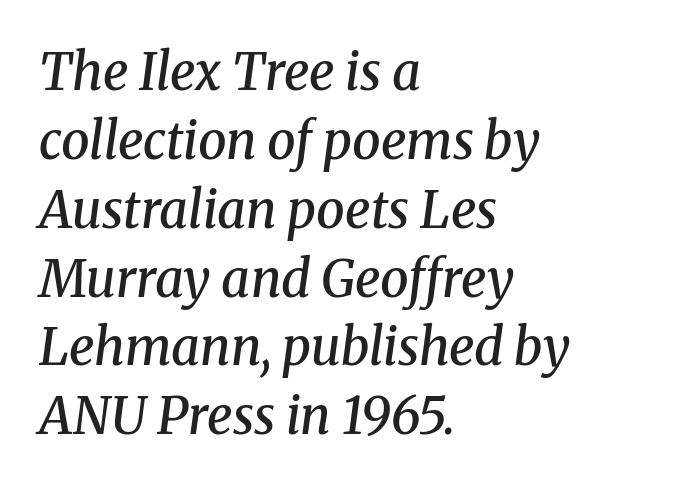
{"serif": "yes", "italic": "yes", "lean": "right", "slant_degrees": 8, "bold": "semi", "weight": "semibold", "width": "normal", "stroke_contrast": "medium", "x_height": "medium", "monospaced": "no", "underline": "no", "align": "left", "line_spacing": "normal", "line_spacing_ratio": 1.35, "letter_spacing": "normal", "letter_spacing_em": 0.0, "glyph_px": 51}
